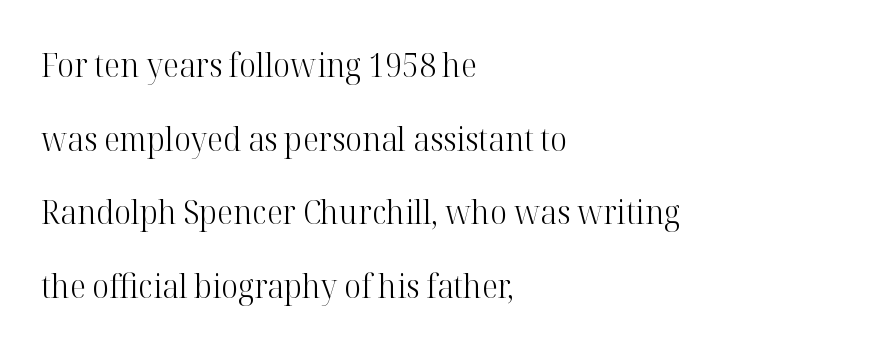
Q: Is the text bold? A: No.
Q: Is the text italic (slanted)? A: No, it is upright.
Q: Is the typeface a serif or a sans-serif typeface? A: Serif.
Q: Is the text underlined? A: No.
Q: How is the paragraph aligned? A: Left-aligned.
Q: Is the spacing between letters normal or unusually wide? A: Normal.
Q: Is the spacing between lines tight, normal or loose? A: Loose.
Q: Width (condensed, normal, or wide)? A: Normal.
Q: Stroke contrast? A: High.
Q: x-height? A: Medium.
Q: Monospaced? A: No.
